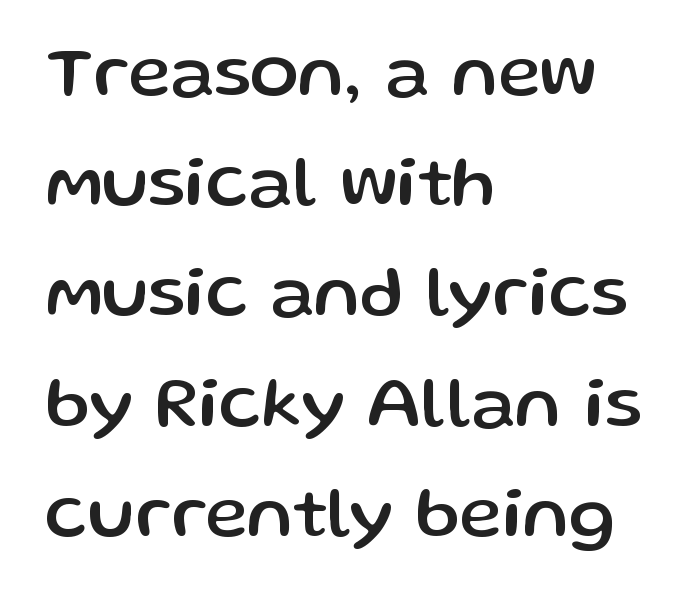
Q: Is the text italic (slanted)? A: No, it is upright.
Q: Is the typeface a serif or a sans-serif typeface? A: Sans-serif.
Q: Is the text underlined? A: No.
Q: How is the paragraph aligned? A: Left-aligned.
Q: Is the spacing between letters normal or unusually wide? A: Normal.
Q: Is the spacing between lines tight, normal or loose? A: Normal.
Q: Width (condensed, normal, or wide)? A: Normal.
Q: Stroke contrast? A: Low.
Q: x-height? A: Medium.
Q: Monospaced? A: No.
